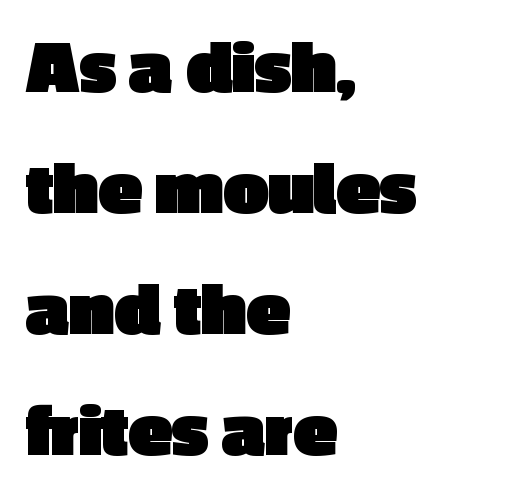
The image shows 79 px heavy sans-serif type, upright; set left-aligned, normal line spacing (1.53x), normal letter spacing, not underlined; a medium x-height.
